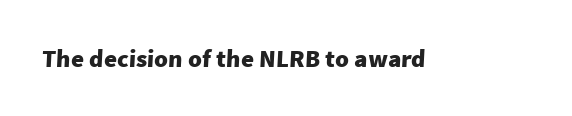
{"bold": "yes", "underline": "no", "letter_spacing": "normal", "letter_spacing_em": 0.0, "glyph_px": 25}
